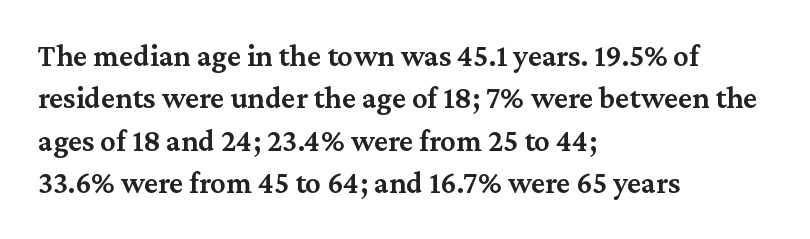
Q: Is the text bold? A: Semi-bold.
Q: Is the text italic (slanted)? A: No, it is upright.
Q: Is the typeface a serif or a sans-serif typeface? A: Serif.
Q: Is the text underlined? A: No.
Q: How is the paragraph aligned? A: Left-aligned.
Q: Is the spacing between letters normal or unusually wide? A: Normal.
Q: Is the spacing between lines tight, normal or loose? A: Normal.
Q: Width (condensed, normal, or wide)? A: Normal.
Q: Stroke contrast? A: Medium.
Q: x-height? A: Medium.
Q: Monospaced? A: No.
